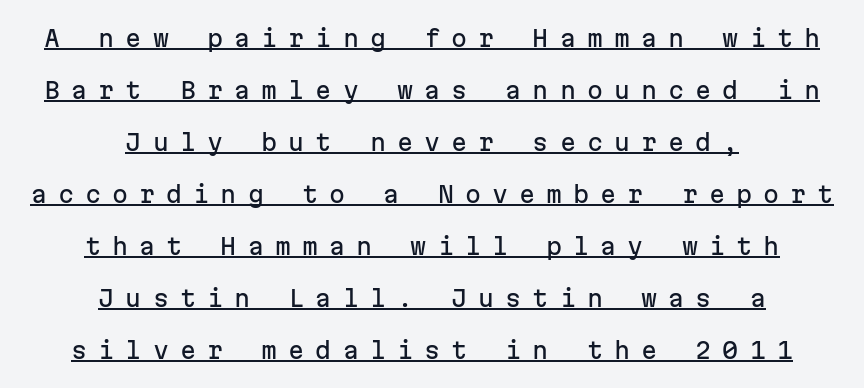
The image shows 23 px text type, upright; set centered, loose line spacing (2.26x), unusually wide letter spacing (+0.48 em), underlined.
